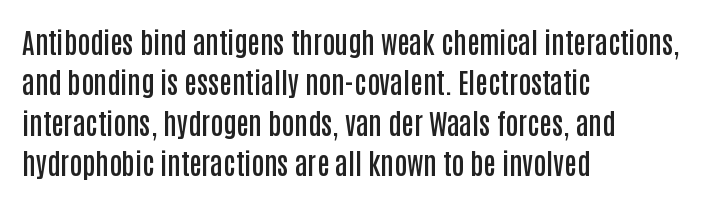
{"serif": "no", "italic": "no", "bold": "semi", "weight": "semibold", "width": "condensed", "stroke_contrast": "low", "x_height": "large", "monospaced": "no", "underline": "no", "align": "left", "line_spacing": "normal", "line_spacing_ratio": 1.44, "letter_spacing": "normal", "letter_spacing_em": 0.0, "glyph_px": 28}
